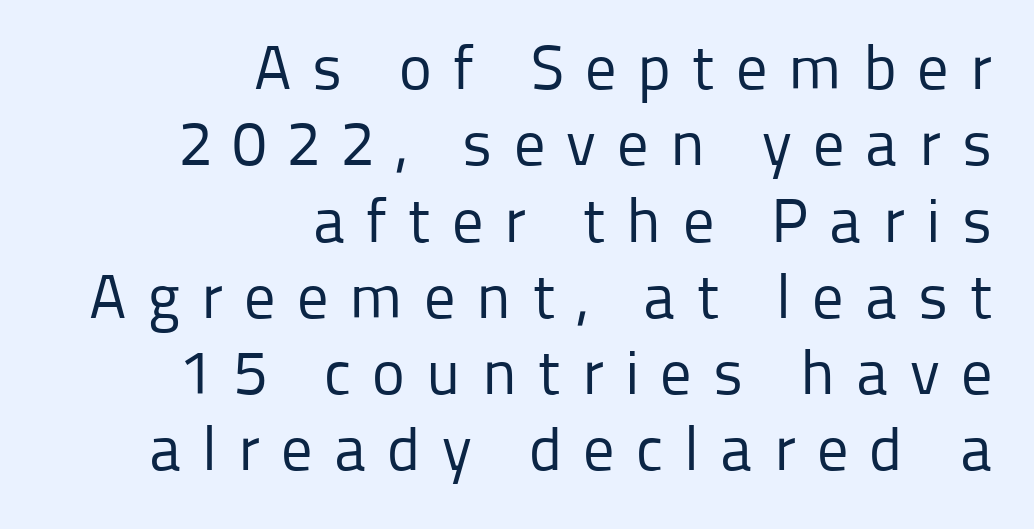
The letters carry no serifs — their stems end cleanly without finishing strokes. Which margin do the lines hug? The right one — the left edge is uneven. Vertical strokes here are truly vertical. You could not count columns in this text — the font is proportionally spaced. A light-to-regular cut is what we see here.
